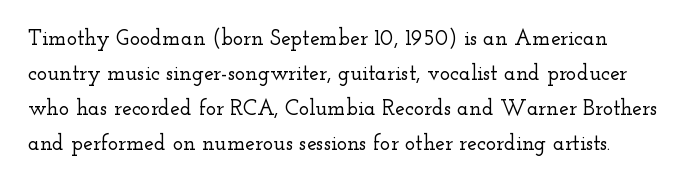
Q: Is the text italic (slanted)? A: No, it is upright.
Q: Is the text underlined? A: No.
Q: Is the spacing between letters normal or unusually wide? A: Normal.
Q: Is the spacing between lines tight, normal or loose? A: Normal.
